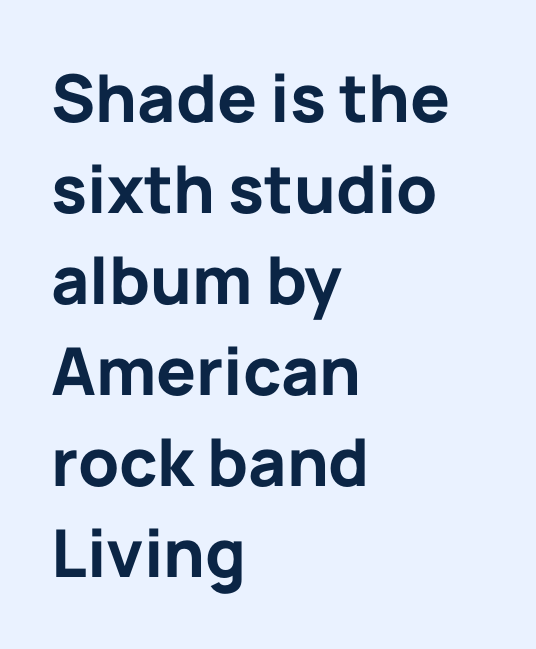
The image shows 66 px bold sans-serif type, upright; set left-aligned, normal line spacing (1.38x), normal letter spacing, not underlined; low stroke contrast and a medium x-height.
